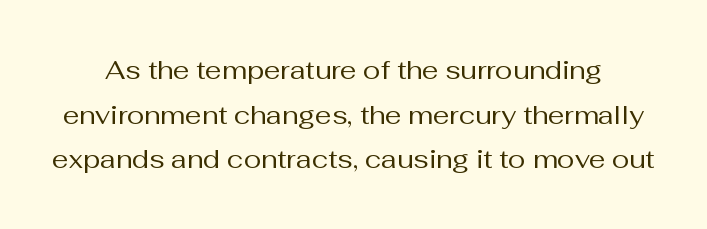
Compared with typical body copy, the letter spacing here is the same. Nothing heavy about these letters — not bold at all. The strip under each line holds only bare page. Nope, not italic — everything's standing straight.
